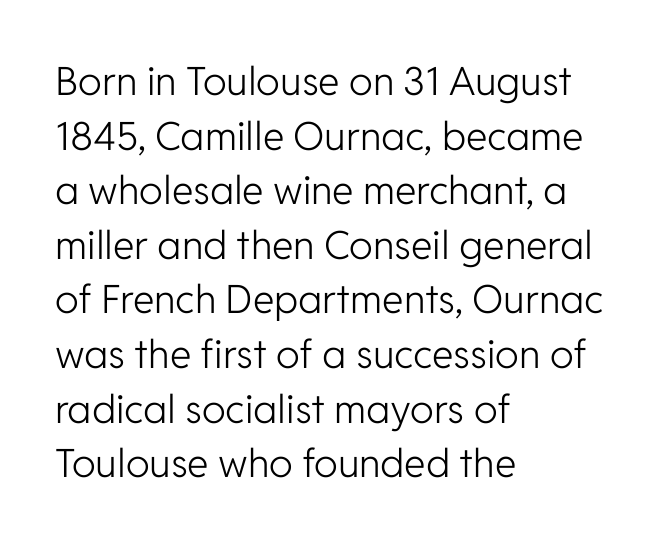
Q: Is the text bold? A: No.
Q: Is the text italic (slanted)? A: No, it is upright.
Q: Is the typeface a serif or a sans-serif typeface? A: Sans-serif.
Q: Is the text underlined? A: No.
Q: How is the paragraph aligned? A: Left-aligned.
Q: Is the spacing between letters normal or unusually wide? A: Normal.
Q: Is the spacing between lines tight, normal or loose? A: Normal.
Q: Width (condensed, normal, or wide)? A: Normal.
Q: Stroke contrast? A: Low.
Q: x-height? A: Medium.
Q: Monospaced? A: No.
